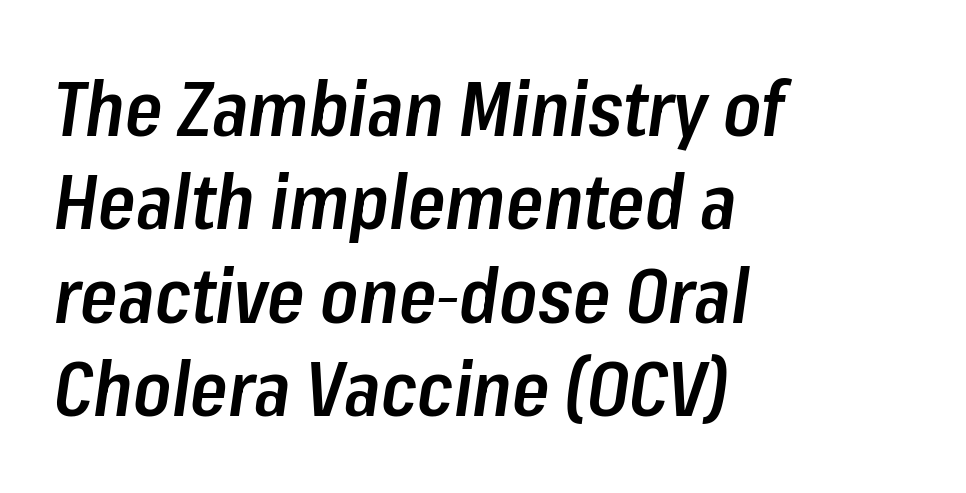
{"italic": "yes", "lean": "right", "slant_degrees": 8, "bold": "semi", "weight": "semibold", "width": "condensed", "stroke_contrast": "low", "x_height": "medium", "monospaced": "no", "underline": "no", "align": "left", "line_spacing_ratio": 1.23, "letter_spacing": "normal", "letter_spacing_em": 0.0, "glyph_px": 76}
